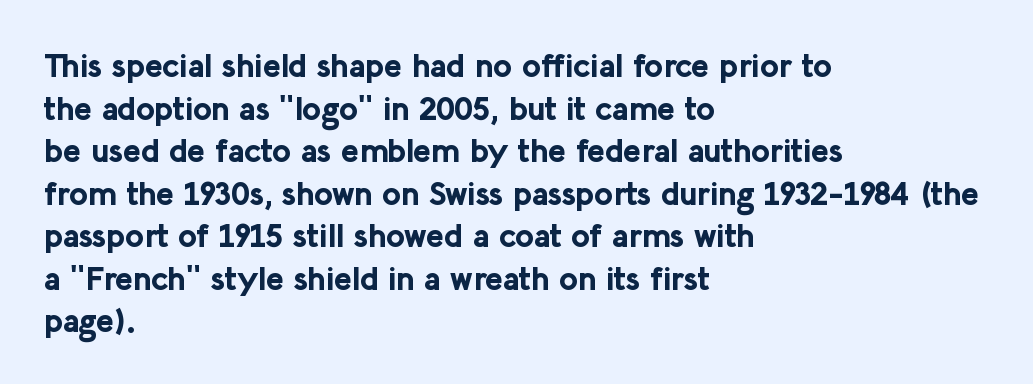
Characters remain perfectly vertical along every line. Observe the ordinary spacing: letters are neighbours, not strangers. Bold? Absolutely — the strokes are thick and heavy. In terms of letterform style, serifs are entirely absent. These lines are set flush left with a ragged right edge.
